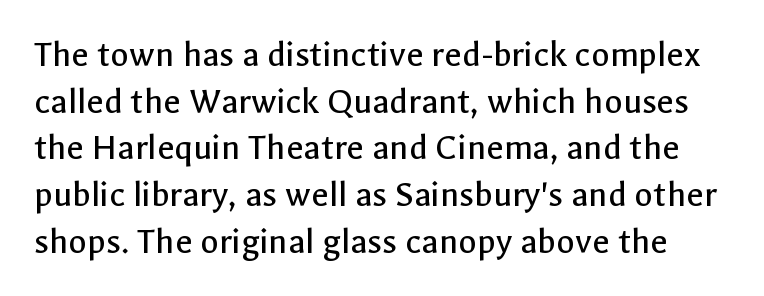
The image shows 38 px regular-weight sans-serif type, upright; set line spacing 1.23x, normal letter spacing, not underlined; a medium x-height.
